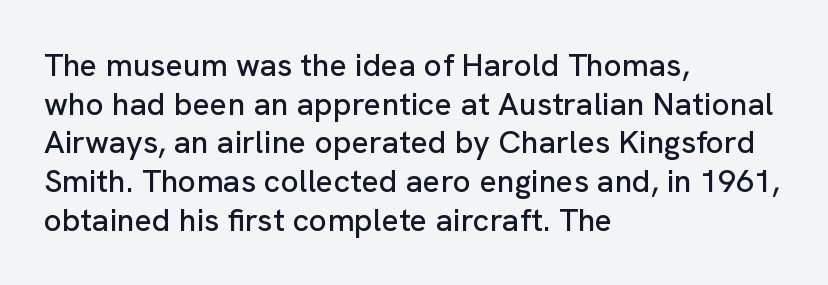
{"serif": "no", "italic": "no", "width": "normal", "stroke_contrast": "low", "x_height": "medium", "monospaced": "no", "underline": "no", "align": "left", "line_spacing_ratio": 1.21, "letter_spacing": "normal", "letter_spacing_em": 0.0, "glyph_px": 32}
